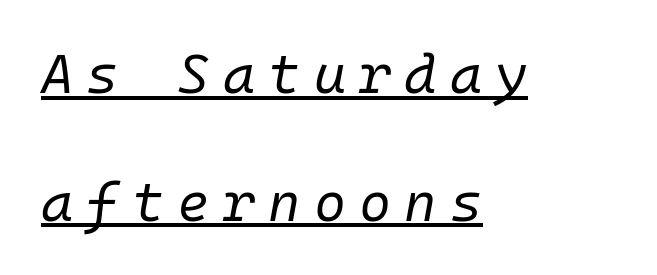
{"italic": "yes", "lean": "right", "slant_degrees": 10, "bold": "no", "weight": "regular", "width": "normal", "stroke_contrast": "low", "x_height": "medium", "monospaced": "yes", "underline": "yes", "align": "left", "line_spacing": "loose", "line_spacing_ratio": 2.32, "letter_spacing": "wide", "letter_spacing_em": 0.24, "glyph_px": 55}
